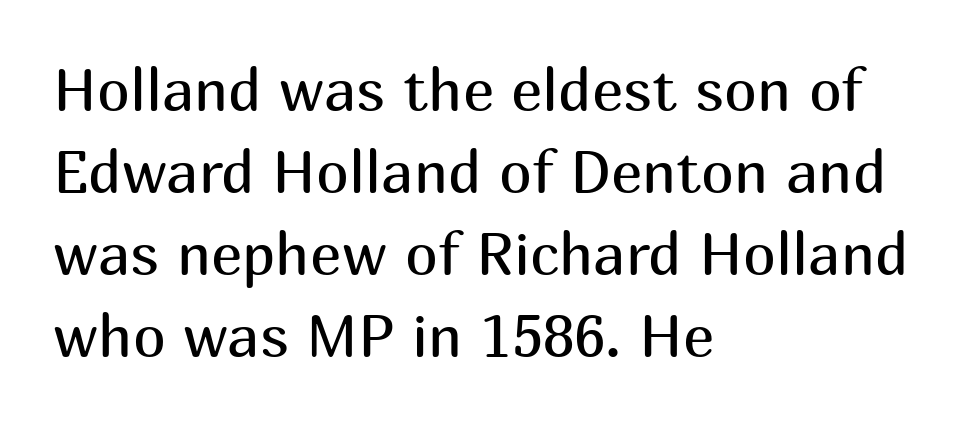
Q: Is the text bold? A: No.
Q: Is the text italic (slanted)? A: No, it is upright.
Q: Is the typeface a serif or a sans-serif typeface? A: Sans-serif.
Q: Is the text underlined? A: No.
Q: How is the paragraph aligned? A: Left-aligned.
Q: Is the spacing between letters normal or unusually wide? A: Normal.
Q: Is the spacing between lines tight, normal or loose? A: Normal.
Q: Width (condensed, normal, or wide)? A: Normal.
Q: Stroke contrast? A: Medium.
Q: x-height? A: Medium.
Q: Monospaced? A: No.
